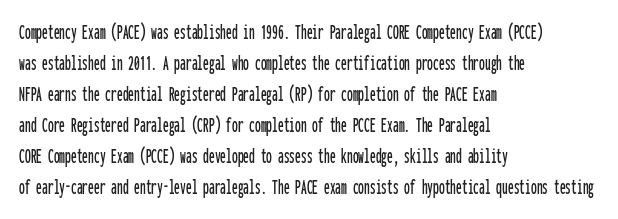
Q: Is the text italic (slanted)? A: No, it is upright.
Q: Is the text underlined? A: No.
Q: How is the paragraph aligned? A: Left-aligned.
Q: Is the spacing between letters normal or unusually wide? A: Normal.
Q: Is the spacing between lines tight, normal or loose? A: Normal.
